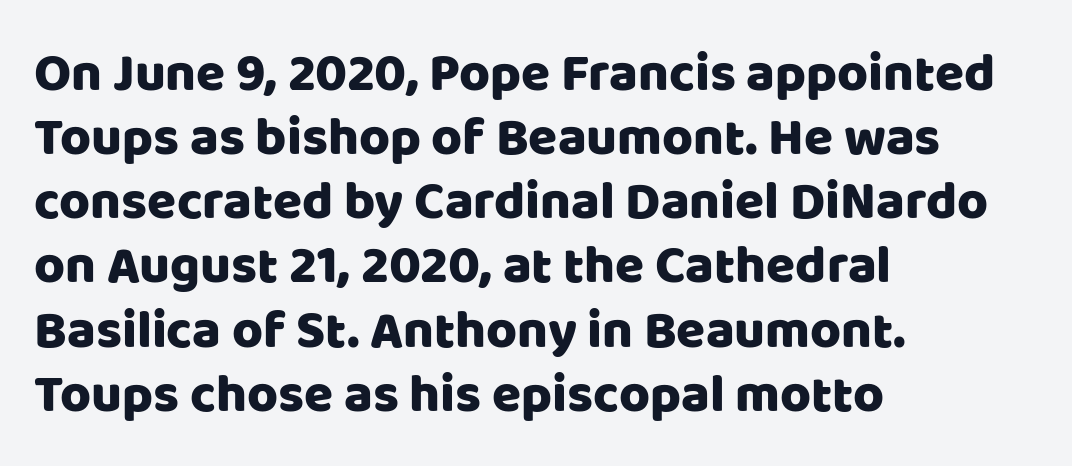
Tracking here is standard; glyphs follow each other at the usual distance. In CSS terms this would be text-align: left. Do the characters align in a grid? No, the font is proportional. Type style note: lacks serifs.
